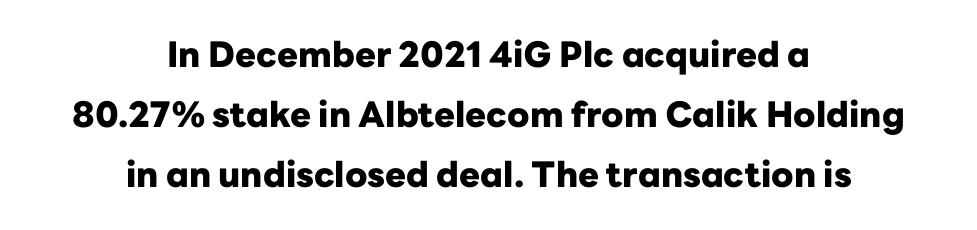
{"serif": "no", "italic": "no", "bold": "yes", "weight": "heavy", "width": "normal", "stroke_contrast": "low", "x_height": "medium", "monospaced": "no", "underline": "no", "align": "center", "line_spacing_ratio": 1.72, "letter_spacing": "normal", "letter_spacing_em": 0.0, "glyph_px": 35}
